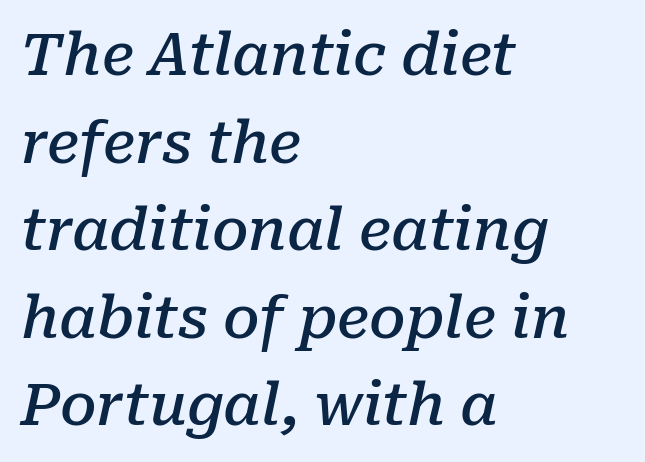
{"serif": "yes", "italic": "yes", "lean": "right", "slant_degrees": 10, "bold": "semi", "weight": "semibold", "width": "normal", "stroke_contrast": "low", "x_height": "medium", "monospaced": "no", "underline": "no", "align": "left", "line_spacing": "normal", "line_spacing_ratio": 1.51, "letter_spacing": "normal", "letter_spacing_em": 0.0, "glyph_px": 58}
